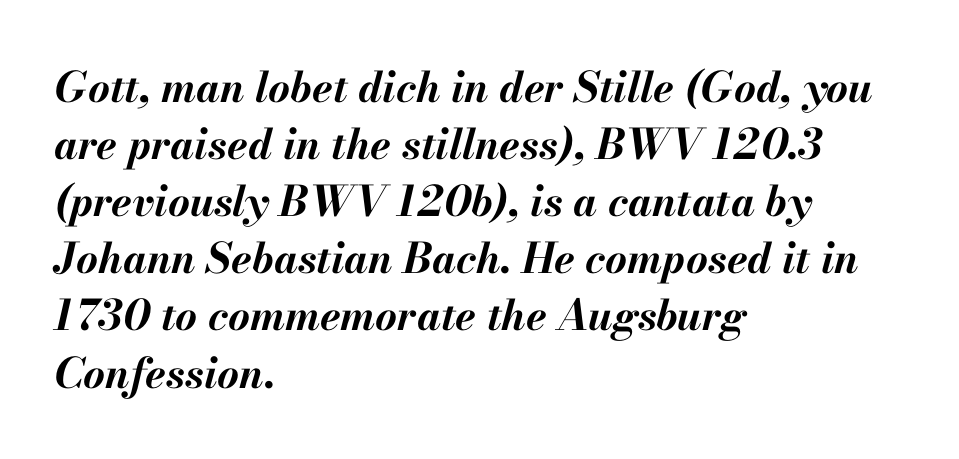
The image shows 42 px bold type, italic (leaning right); set left-aligned, normal line spacing (1.36x), normal letter spacing, not underlined; medium stroke contrast and a small x-height.
